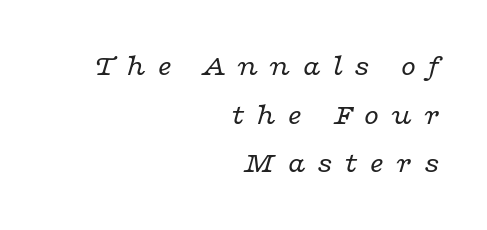
Q: Is the text bold? A: No.
Q: Is the text italic (slanted)? A: Yes, it leans right by about 16 degrees.
Q: Is the typeface a serif or a sans-serif typeface? A: Serif.
Q: Is the text underlined? A: No.
Q: How is the paragraph aligned? A: Right-aligned.
Q: Is the spacing between letters normal or unusually wide? A: Unusually wide.
Q: Is the spacing between lines tight, normal or loose? A: Normal.
Q: Width (condensed, normal, or wide)? A: Wide.
Q: Stroke contrast? A: Low.
Q: x-height? A: Medium.
Q: Monospaced? A: No.
